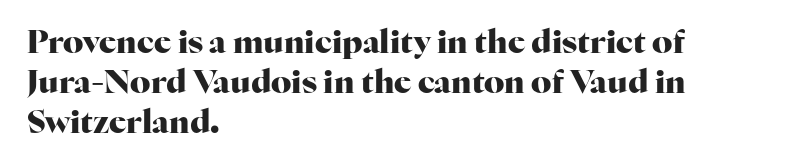
Q: Is the text bold? A: Yes.
Q: Is the text italic (slanted)? A: No, it is upright.
Q: Is the typeface a serif or a sans-serif typeface? A: Serif.
Q: Is the text underlined? A: No.
Q: How is the paragraph aligned? A: Left-aligned.
Q: Is the spacing between letters normal or unusually wide? A: Normal.
Q: Is the spacing between lines tight, normal or loose? A: Normal.
Q: Width (condensed, normal, or wide)? A: Normal.
Q: Stroke contrast? A: High.
Q: x-height? A: Medium.
Q: Monospaced? A: No.
